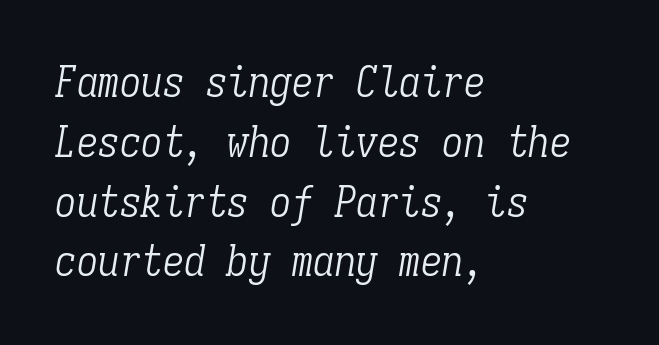
{"serif": "yes", "italic": "yes", "lean": "right", "slant_degrees": 9, "bold": "no", "weight": "light", "width": "condensed", "stroke_contrast": "low", "x_height": "medium", "monospaced": "yes", "underline": "no", "align": "left", "line_spacing": "normal", "line_spacing_ratio": 1.39, "letter_spacing": "normal", "letter_spacing_em": 0.0, "glyph_px": 43}
